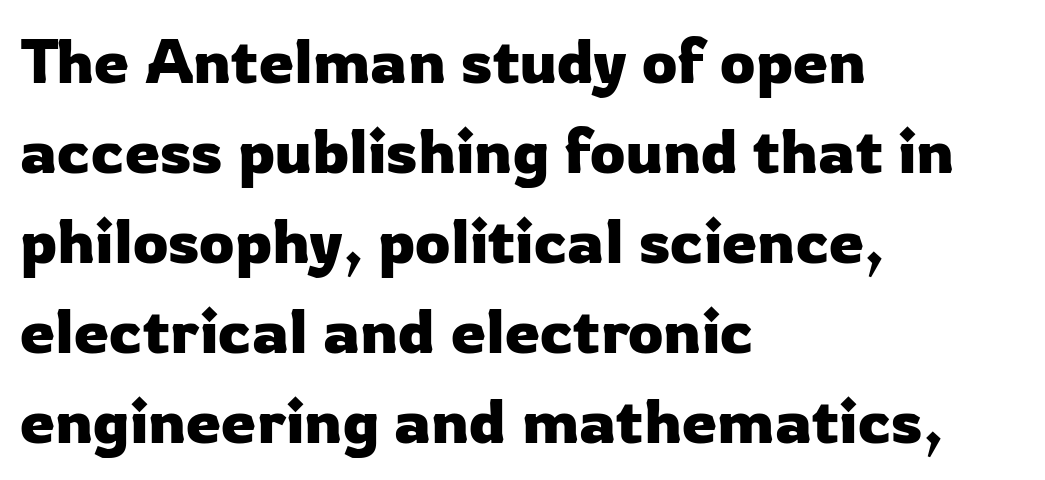
Line beginnings align vertically; line endings do not. Typographically, this falls in the sans-serif category. The space directly below the letters is spotless. Tracking value appears to be zero — textbook default spacing.
